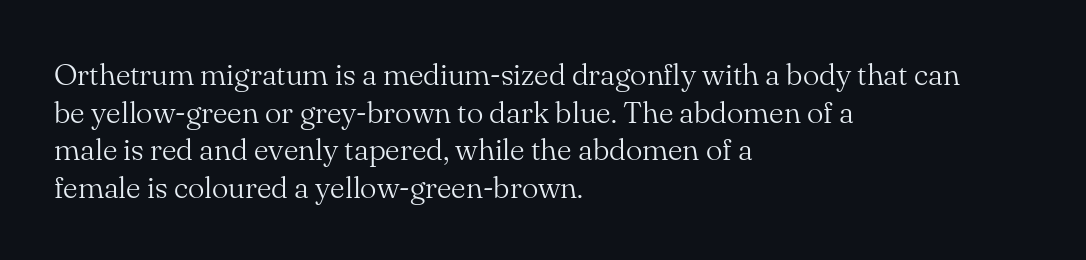
Q: Is the text bold? A: No.
Q: Is the text italic (slanted)? A: No, it is upright.
Q: Is the typeface a serif or a sans-serif typeface? A: Serif.
Q: Is the text underlined? A: No.
Q: How is the paragraph aligned? A: Left-aligned.
Q: Is the spacing between letters normal or unusually wide? A: Normal.
Q: Width (condensed, normal, or wide)? A: Normal.
Q: Stroke contrast? A: Medium.
Q: x-height? A: Small.
Q: Monospaced? A: No.
